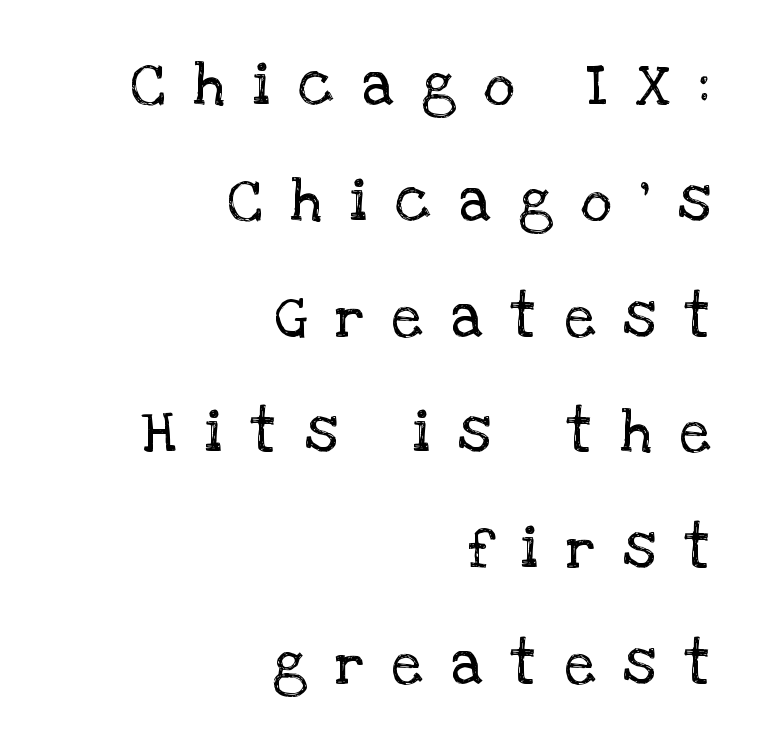
The image shows 60 px regular-weight serif type, upright; set right-aligned, loose line spacing (1.93x), unusually wide letter spacing (+0.47 em), not underlined; low stroke contrast and a large x-height.
